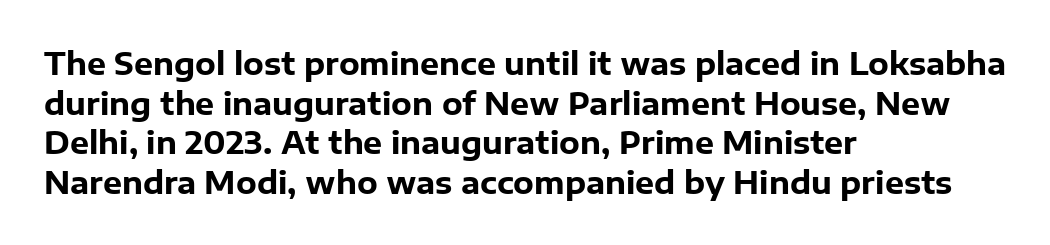
Q: Is the text bold? A: Yes.
Q: Is the text italic (slanted)? A: No, it is upright.
Q: Is the typeface a serif or a sans-serif typeface? A: Sans-serif.
Q: Is the text underlined? A: No.
Q: How is the paragraph aligned? A: Left-aligned.
Q: Is the spacing between letters normal or unusually wide? A: Normal.
Q: Is the spacing between lines tight, normal or loose? A: Normal.
Q: Width (condensed, normal, or wide)? A: Normal.
Q: Stroke contrast? A: Low.
Q: x-height? A: Medium.
Q: Monospaced? A: No.
